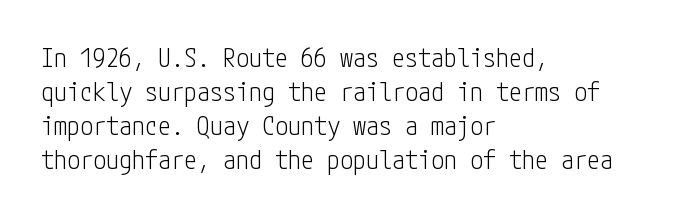
Descenders are the only things crossing below the line. All the whitespace from short lines collects on the right. Characters remain perfectly vertical along every line. The letters sit at their default tracking, neither squeezed nor spread.
